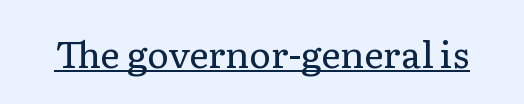
Q: Is the text bold? A: No.
Q: Is the text italic (slanted)? A: No, it is upright.
Q: Is the typeface a serif or a sans-serif typeface? A: Serif.
Q: Is the text underlined? A: Yes.
Q: Is the spacing between letters normal or unusually wide? A: Normal.
Q: Width (condensed, normal, or wide)? A: Normal.
Q: Stroke contrast? A: Low.
Q: x-height? A: Medium.
Q: Monospaced? A: No.
